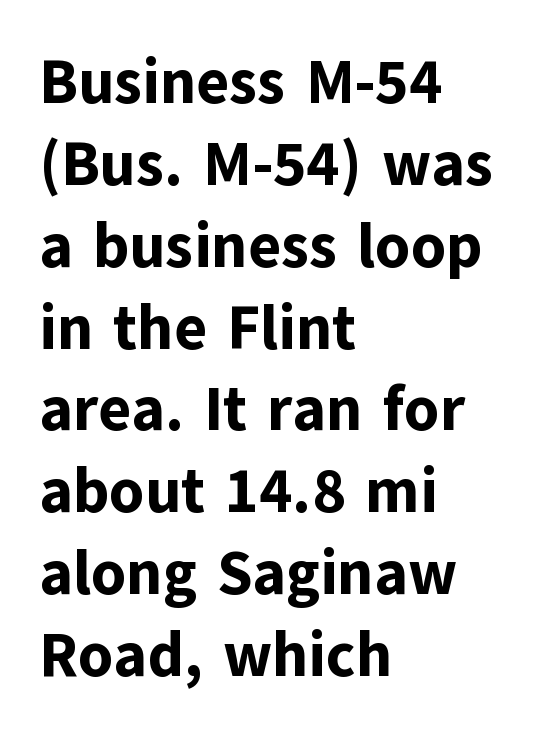
{"serif": "no", "italic": "no", "bold": "yes", "weight": "bold", "width": "normal", "stroke_contrast": "low", "x_height": "medium", "monospaced": "no", "underline": "no", "align": "left", "line_spacing": "normal", "line_spacing_ratio": 1.32, "letter_spacing": "normal", "letter_spacing_em": 0.0, "glyph_px": 62}
